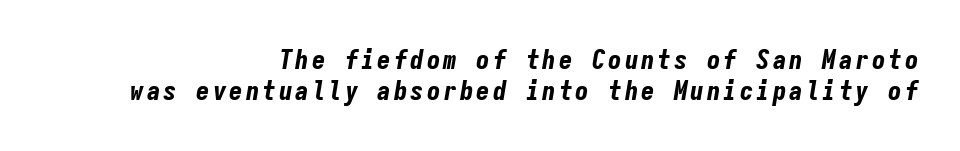
Q: Is the text bold? A: Yes.
Q: Is the text italic (slanted)? A: Yes, it leans right by about 9 degrees.
Q: Is the text underlined? A: No.
Q: How is the paragraph aligned? A: Right-aligned.
